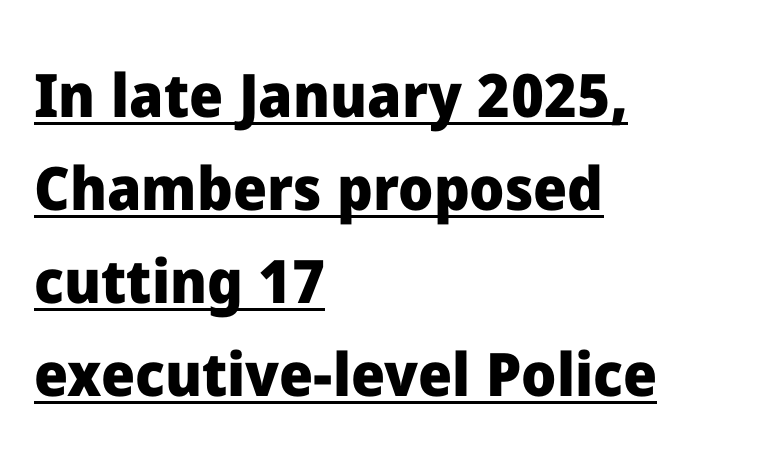
Q: Is the text bold? A: Yes.
Q: Is the text italic (slanted)? A: No, it is upright.
Q: Is the typeface a serif or a sans-serif typeface? A: Sans-serif.
Q: Is the text underlined? A: Yes.
Q: How is the paragraph aligned? A: Left-aligned.
Q: Is the spacing between letters normal or unusually wide? A: Normal.
Q: Is the spacing between lines tight, normal or loose? A: Normal.
Q: Width (condensed, normal, or wide)? A: Normal.
Q: Stroke contrast? A: Low.
Q: x-height? A: Medium.
Q: Monospaced? A: No.
